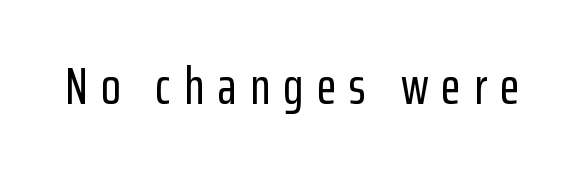
Q: Is the text italic (slanted)? A: No, it is upright.
Q: Is the typeface a serif or a sans-serif typeface? A: Sans-serif.
Q: Is the text underlined? A: No.
Q: Is the spacing between letters normal or unusually wide? A: Unusually wide.
Q: Width (condensed, normal, or wide)? A: Condensed.
Q: Stroke contrast? A: Low.
Q: x-height? A: Medium.
Q: Monospaced? A: No.
